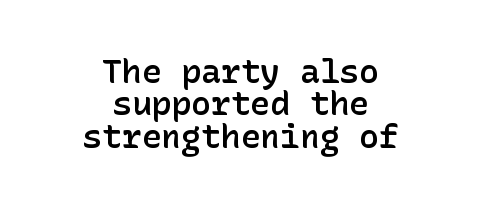
Q: Is the text bold? A: Semi-bold.
Q: Is the text italic (slanted)? A: No, it is upright.
Q: Is the typeface a serif or a sans-serif typeface? A: Sans-serif.
Q: Is the text underlined? A: No.
Q: How is the paragraph aligned? A: Centered.
Q: Is the spacing between letters normal or unusually wide? A: Normal.
Q: Is the spacing between lines tight, normal or loose? A: Tight.
Q: Width (condensed, normal, or wide)? A: Normal.
Q: Stroke contrast? A: Low.
Q: x-height? A: Medium.
